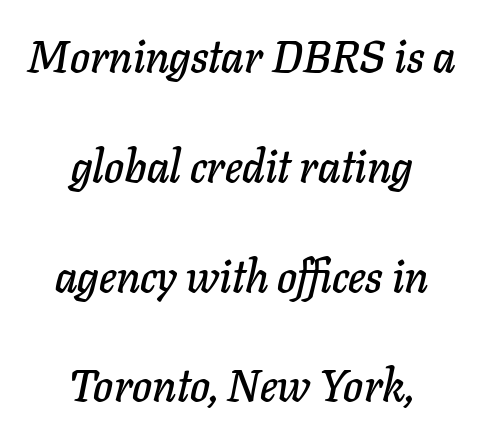
Q: Is the text italic (slanted)? A: Yes, it leans right by about 11 degrees.
Q: Is the text underlined? A: No.
Q: How is the paragraph aligned? A: Centered.
Q: Is the spacing between letters normal or unusually wide? A: Normal.
Q: Is the spacing between lines tight, normal or loose? A: Loose.
Q: Width (condensed, normal, or wide)? A: Normal.
Q: Stroke contrast? A: Low.
Q: x-height? A: Medium.
Q: Monospaced? A: No.
